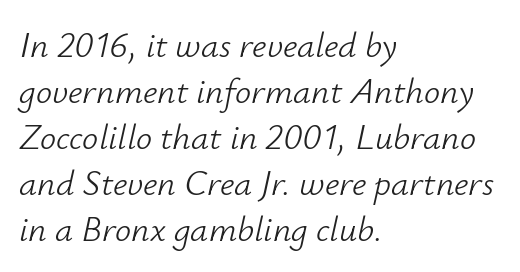
Regarding leading, the lines here are spaced in the standard way. Nobody touched the tracking dial on this one. Descenders hang freely into open space. Notice how the stems are inclined rather than vertical — that's the hallmark of italics. Stems and bowls with no extra thickness — not bold.
